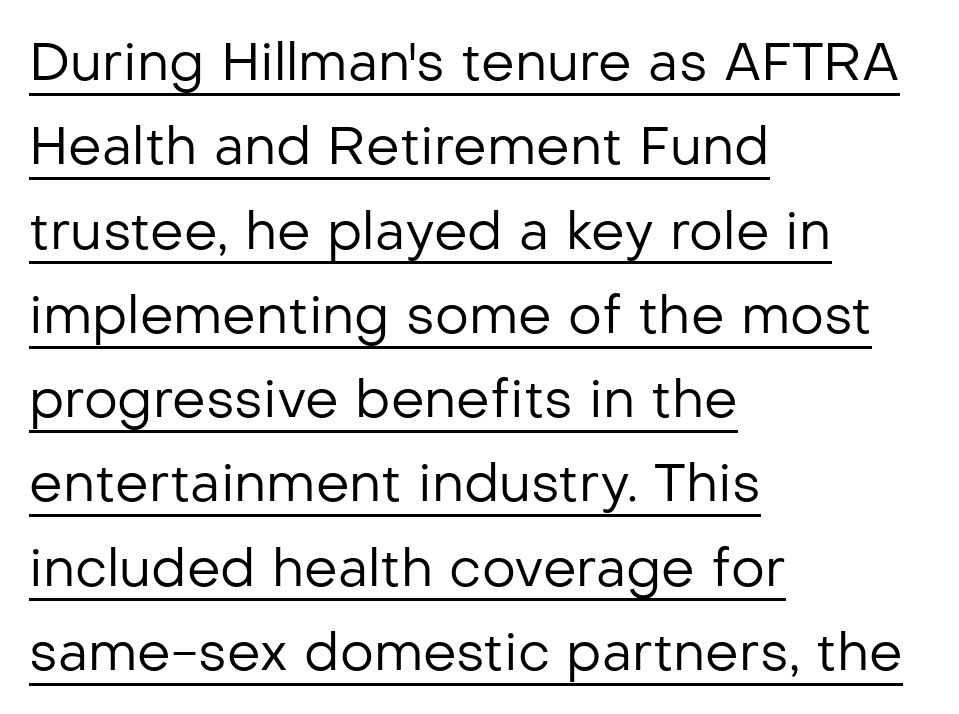
The passage shown is typeset with a sans-serif family. Is the block centered? No — it sits flush against the left margin. Interline gaps are of average width in this sample. A typographer would call this underscored text.
